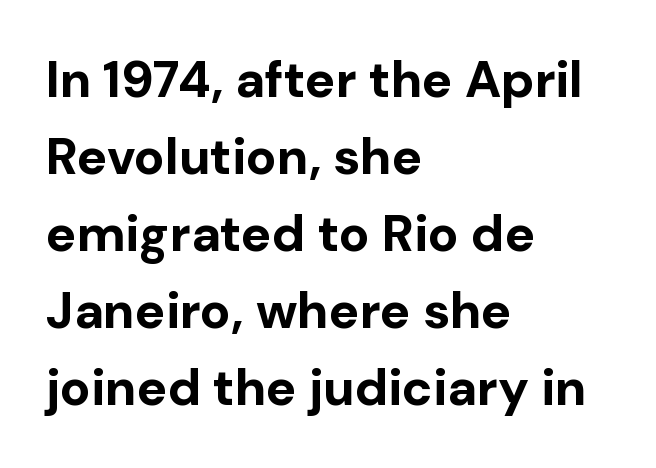
Q: Is the text bold? A: Yes.
Q: Is the text italic (slanted)? A: No, it is upright.
Q: Is the typeface a serif or a sans-serif typeface? A: Sans-serif.
Q: Is the text underlined? A: No.
Q: How is the paragraph aligned? A: Left-aligned.
Q: Is the spacing between letters normal or unusually wide? A: Normal.
Q: Is the spacing between lines tight, normal or loose? A: Normal.
Q: Width (condensed, normal, or wide)? A: Normal.
Q: Stroke contrast? A: Low.
Q: x-height? A: Medium.
Q: Monospaced? A: No.
